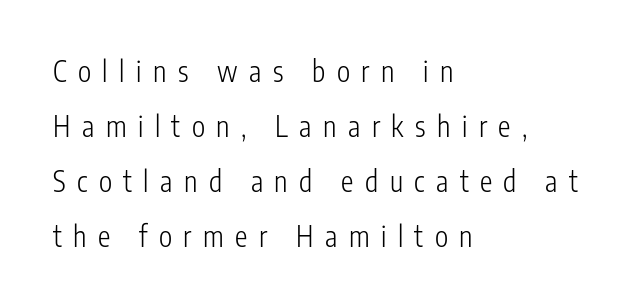
{"serif": "no", "italic": "no", "bold": "no", "weight": "light", "width": "condensed", "stroke_contrast": "low", "x_height": "medium", "monospaced": "no", "underline": "no", "align": "left", "line_spacing": "loose", "line_spacing_ratio": 1.96, "letter_spacing": "wide", "letter_spacing_em": 0.41, "glyph_px": 28}
